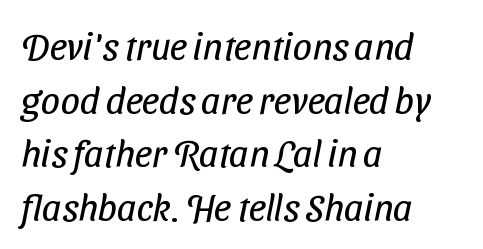
{"serif": "no", "bold": "no", "weight": "regular", "width": "condensed", "stroke_contrast": "low", "x_height": "medium", "monospaced": "no", "underline": "no", "align": "left", "line_spacing": "normal", "line_spacing_ratio": 1.41, "letter_spacing": "normal", "letter_spacing_em": 0.0, "glyph_px": 38}
